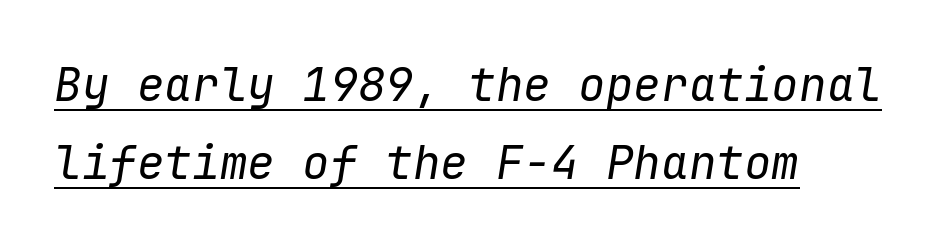
The image shows 46 px regular-weight type, italic (leaning right), monospaced; set left-aligned, normal line spacing (1.7x), normal letter spacing, underlined; low stroke contrast and a medium x-height.
